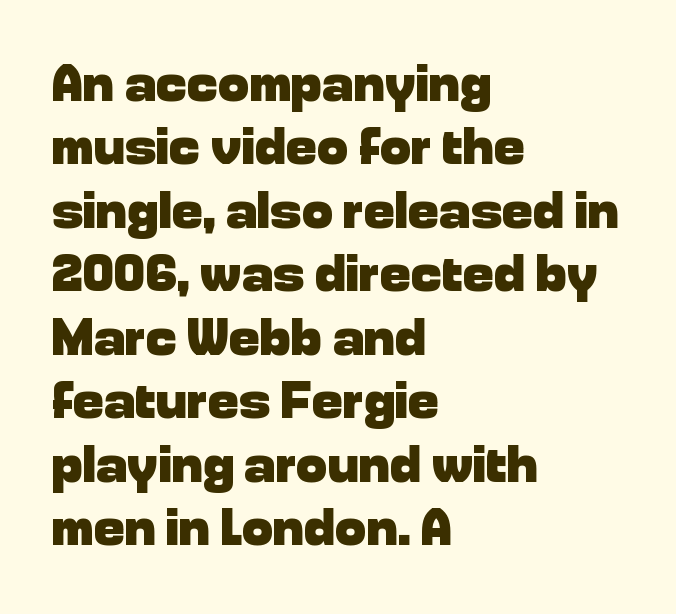
Q: Is the text bold? A: Yes.
Q: Is the text italic (slanted)? A: No, it is upright.
Q: Is the typeface a serif or a sans-serif typeface? A: Sans-serif.
Q: Is the text underlined? A: No.
Q: How is the paragraph aligned? A: Left-aligned.
Q: Is the spacing between letters normal or unusually wide? A: Normal.
Q: Width (condensed, normal, or wide)? A: Normal.
Q: Stroke contrast? A: Low.
Q: x-height? A: Medium.
Q: Monospaced? A: No.
